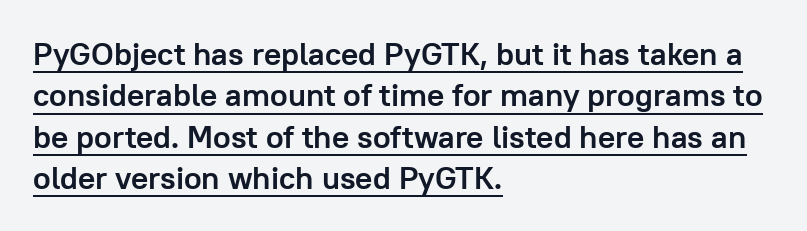
The paragraph has a hard left edge and a soft right edge. Look at the tracking — it's just the regular setting, nothing added. Students, this is bold: see how much ink each stroke carries. A typesetter would call this leading conventional body-copy spacing. Ascenders rise straight up at ninety degrees.
